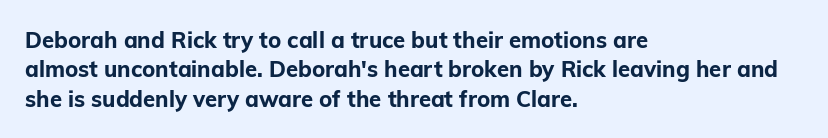
Every character sits straight up, as roman type does. Visually the block forms a straight wall on the left and a jagged coastline on the right. I'd describe the lettering as bold — thick and assertive. Unmarked baselines from the first word to the last.
